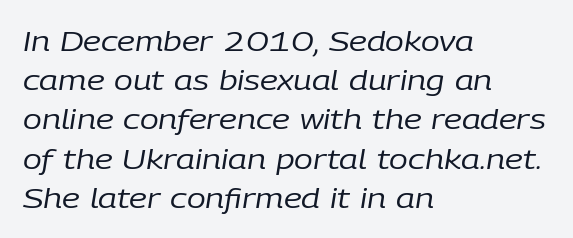
Think of a printed novel: that variable character pitch is what you see here. Underline: absent. Stem width sits at or under what a default text font uses. Leading matches the norm, producing a regular column. Notice how the passage keeps a crisp vertical edge on the left only. Looking at the ascenders, they clearly lean.
